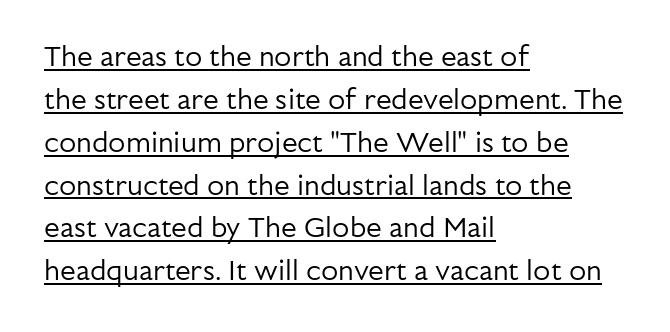
Short note: letters normally spaced. Do the characters align in a grid? No, the font is proportional. Notice how the passage keeps a crisp vertical edge on the left only. A continuous stroke trails under the words, as in a hyperlink. No letter is thick-stroked: the sample isn't bold.
